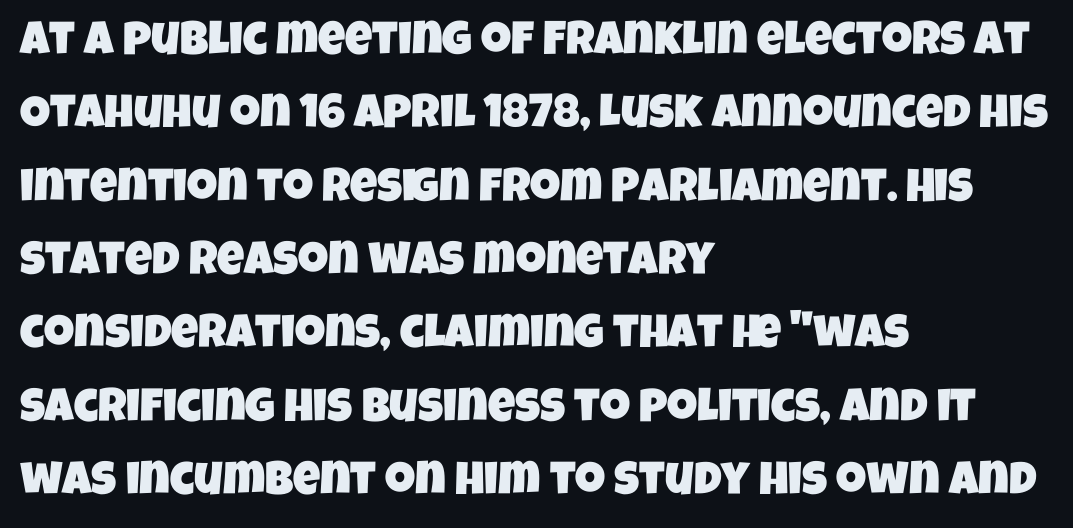
The specimen omits any rule beneath the text block's lines. This rendering leaves character spacing at its baseline value. Think of a printed novel: that variable character pitch is what you see here. This rendering uses left alignment, leaving the right contour irregular.
